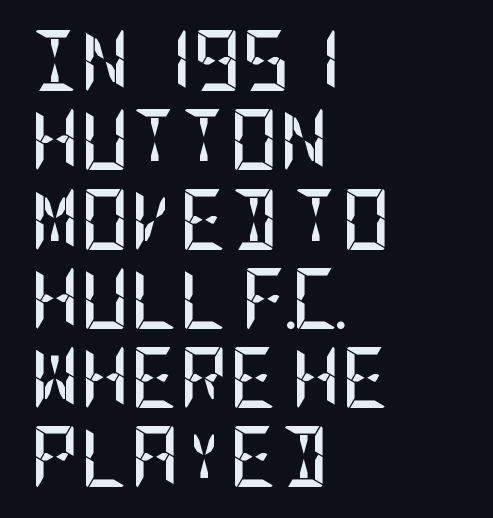
{"serif": "no", "italic": "no", "bold": "yes", "weight": "semibold", "width": "condensed", "stroke_contrast": "low", "x_height": "large", "underline": "no", "align": "left", "line_spacing": "normal", "line_spacing_ratio": 1.3, "letter_spacing": "normal", "letter_spacing_em": 0.0, "glyph_px": 61}
